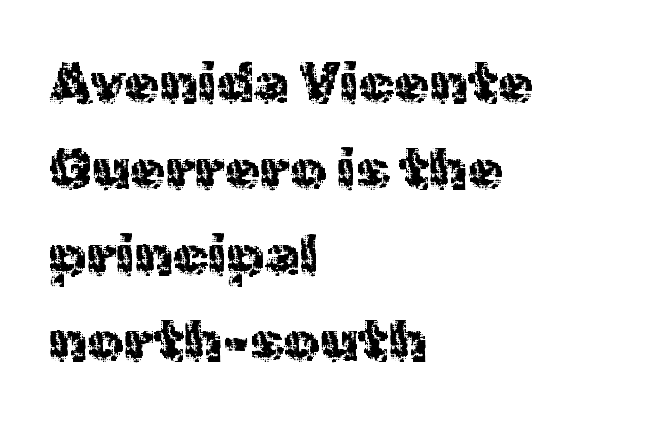
{"serif": "no", "italic": "no", "width": "normal", "x_height": "medium", "monospaced": "no", "underline": "no", "align": "left", "line_spacing": "normal", "line_spacing_ratio": 1.51, "letter_spacing": "normal", "letter_spacing_em": 0.0, "glyph_px": 57}
